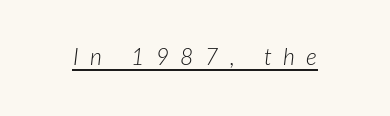
Q: Is the text bold? A: No.
Q: Is the text italic (slanted)? A: Yes, it leans right by about 7 degrees.
Q: Is the text underlined? A: Yes.
Q: Is the spacing between letters normal or unusually wide? A: Unusually wide.
